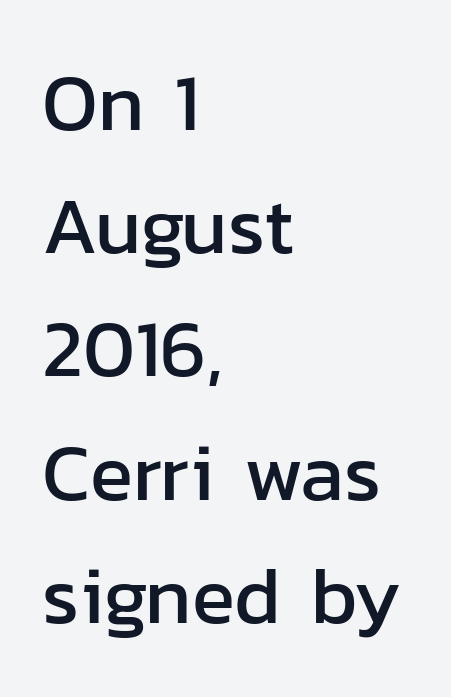
Q: Is the text italic (slanted)? A: No, it is upright.
Q: Is the typeface a serif or a sans-serif typeface? A: Sans-serif.
Q: Is the text underlined? A: No.
Q: How is the paragraph aligned? A: Left-aligned.
Q: Is the spacing between letters normal or unusually wide? A: Normal.
Q: Is the spacing between lines tight, normal or loose? A: Normal.
Q: Width (condensed, normal, or wide)? A: Normal.
Q: Stroke contrast? A: Low.
Q: x-height? A: Medium.
Q: Monospaced? A: No.
